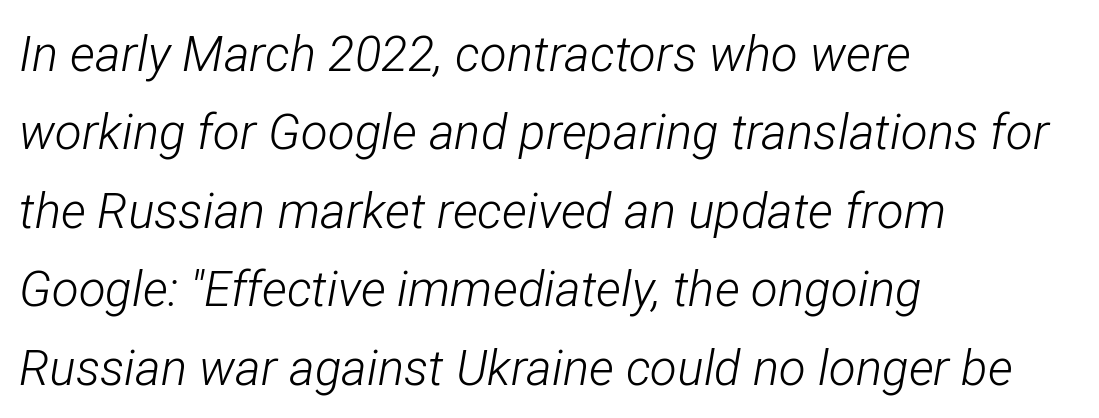
{"italic": "yes", "lean": "right", "slant_degrees": 12, "bold": "no", "weight": "light", "width": "condensed", "stroke_contrast": "low", "x_height": "medium", "monospaced": "no", "underline": "no", "align": "left", "line_spacing": "normal", "line_spacing_ratio": 1.6, "letter_spacing": "normal", "letter_spacing_em": 0.0, "glyph_px": 49}
